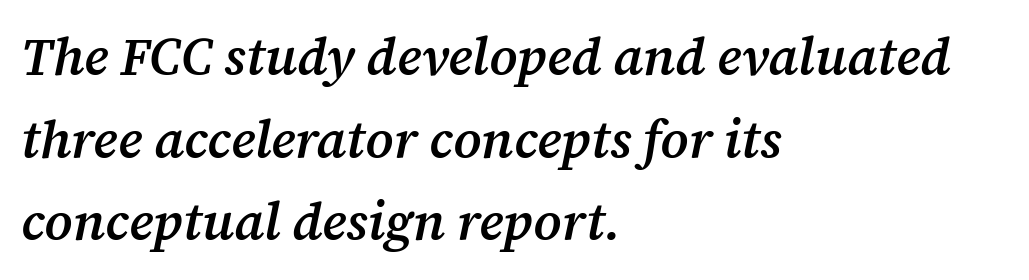
{"serif": "yes", "italic": "yes", "lean": "right", "slant_degrees": 12, "bold": "semi", "weight": "semibold", "width": "normal", "stroke_contrast": "medium", "x_height": "medium", "monospaced": "no", "underline": "no", "align": "left", "line_spacing": "normal", "line_spacing_ratio": 1.59, "letter_spacing": "normal", "letter_spacing_em": 0.0, "glyph_px": 52}
